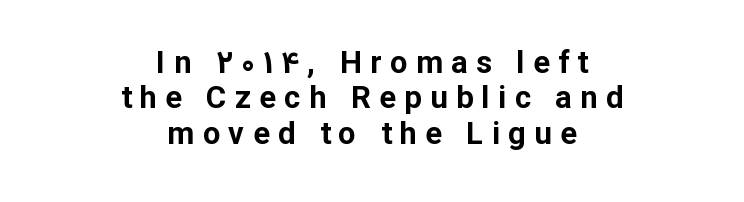
The image shows 31 px bold sans-serif type, upright; set centered, tight line spacing (1.14x), unusually wide letter spacing (+0.27 em), not underlined; low stroke contrast and a medium x-height.
